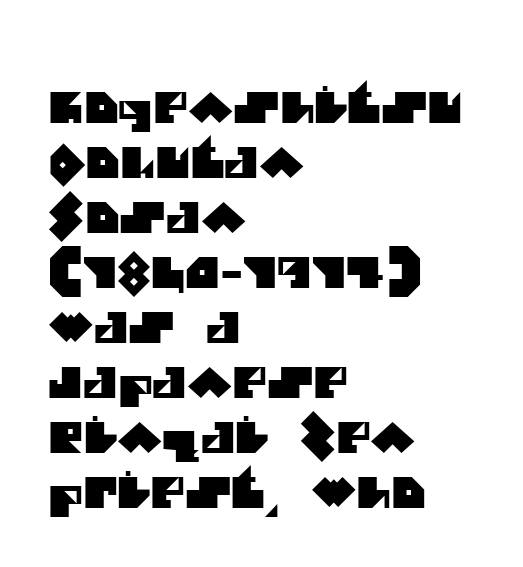
{"serif": "no", "width": "normal", "stroke_contrast": "medium", "x_height": "large", "monospaced": "no", "underline": "no", "align": "left", "line_spacing": "normal", "line_spacing_ratio": 1.31, "letter_spacing": "normal", "letter_spacing_em": 0.0, "glyph_px": 42}
